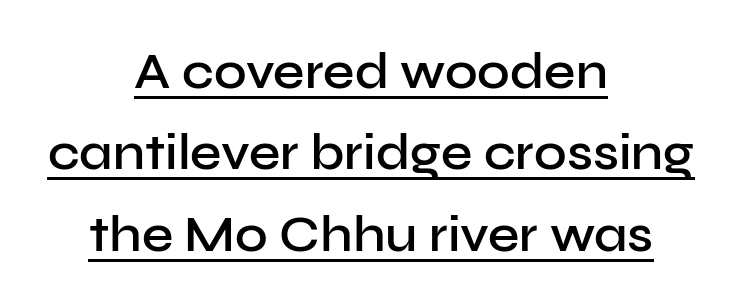
Quick note: interline space is typical. Posture: upright roman. You can tell from the bare stems that sans-serif type was used. This rendering leaves character spacing at its baseline value. A somewhat darkened texture: the type is semibold rather than bold. The lines are quadded center.
